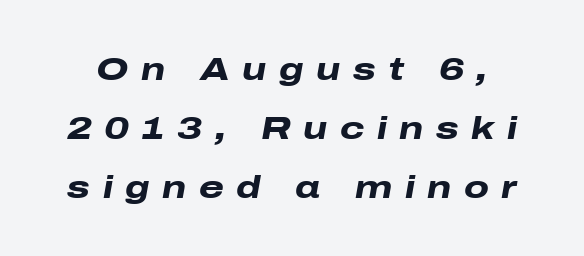
Q: Is the text bold? A: Yes.
Q: Is the text italic (slanted)? A: Yes, it leans right by about 10 degrees.
Q: Is the text underlined? A: No.
Q: Is the spacing between letters normal or unusually wide? A: Unusually wide.
Q: Width (condensed, normal, or wide)? A: Wide.
Q: Stroke contrast? A: Low.
Q: x-height? A: Medium.
Q: Monospaced? A: No.
